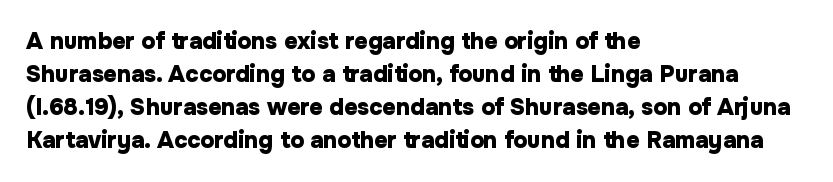
The gaps between neighbouring characters are ordinary and unremarkable. A dark, heavy texture on the line: the type is bold. Leftover space on each line is placed entirely after the last word. Reading down the column, the eye jumps a familiar distance to each next line. This is the regular roman posture of the typeface.
